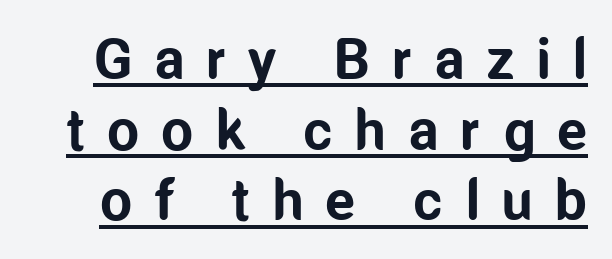
{"serif": "no", "italic": "no", "bold": "yes", "weight": "bold", "width": "condensed", "stroke_contrast": "low", "x_height": "medium", "monospaced": "no", "underline": "yes", "line_spacing_ratio": 1.24, "letter_spacing": "wide", "letter_spacing_em": 0.38, "glyph_px": 57}
